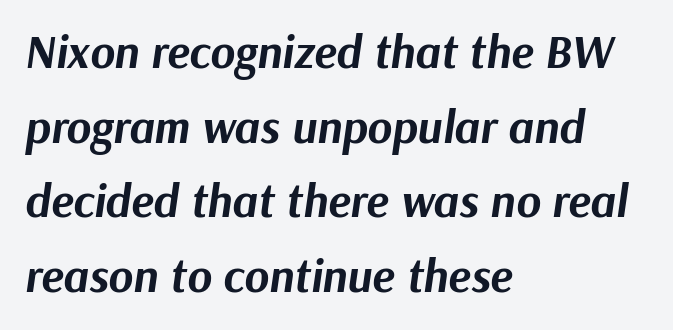
The image shows 47 px bold type, italic (leaning right); set left-aligned, normal line spacing (1.59x), normal letter spacing, not underlined; medium stroke contrast and a medium x-height.
